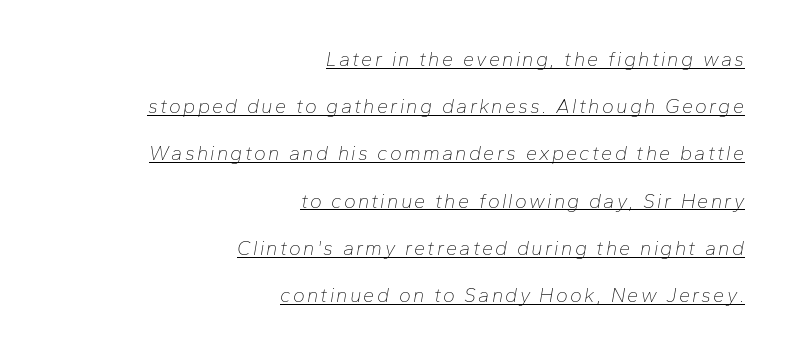
Does the leading feel generous? Absolutely, it's lavish. Does the lettering tilt? It does — this is italic. In CSS terms this would be text-align: right. The characters are drawn with everyday or finer stroke widths.
